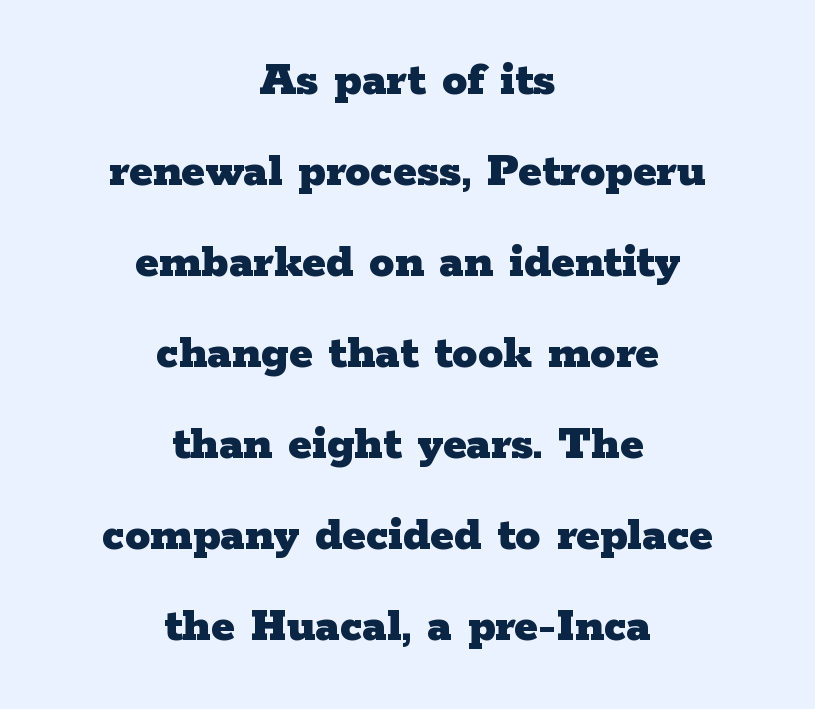
Beneath every word, the page is bare. Yep, those are serifs on the letters. The line texture is even and compact thanks to regular tracking. Heft: maximum for text — a bold. These lines are rendered in a variable-pitch font. The lettering stays uniformly vertical, giving the passage a roman look.
